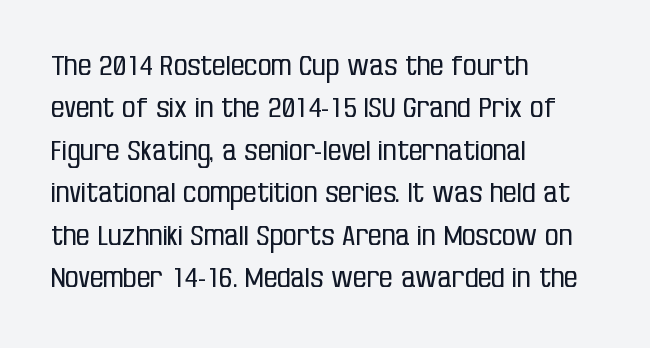
Characters follow at the spacing the type designer built in. Where is the straight margin? On the left. Weight: regular or lighter. Check the space under the baseline: it is left empty. Each new line begins a customary step beneath the previous one.
